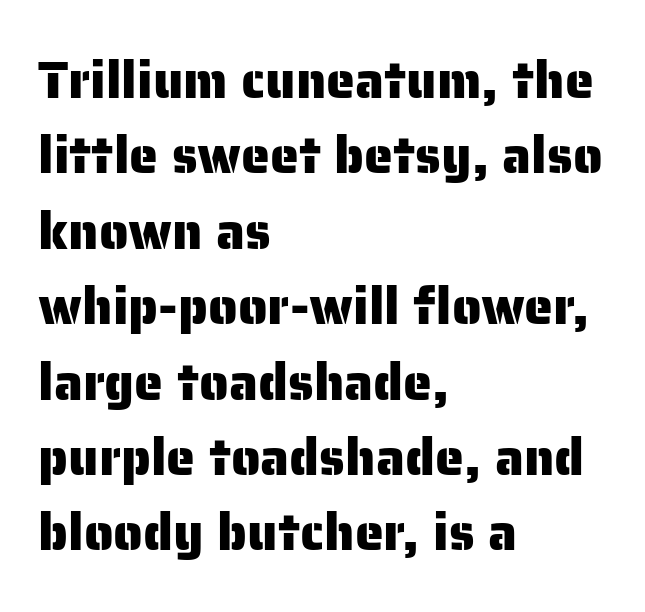
Q: Is the text italic (slanted)? A: No, it is upright.
Q: Is the typeface a serif or a sans-serif typeface? A: Sans-serif.
Q: Is the text underlined? A: No.
Q: How is the paragraph aligned? A: Left-aligned.
Q: Is the spacing between letters normal or unusually wide? A: Normal.
Q: Is the spacing between lines tight, normal or loose? A: Normal.
Q: Width (condensed, normal, or wide)? A: Normal.
Q: Stroke contrast? A: Low.
Q: x-height? A: Medium.
Q: Monospaced? A: No.
